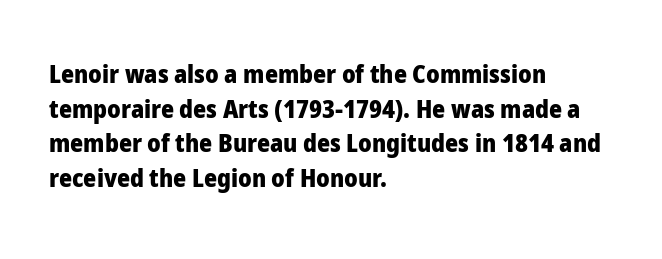
Q: Is the text bold? A: Yes.
Q: Is the text italic (slanted)? A: No, it is upright.
Q: Is the text underlined? A: No.
Q: How is the paragraph aligned? A: Left-aligned.
Q: Is the spacing between letters normal or unusually wide? A: Normal.
Q: Is the spacing between lines tight, normal or loose? A: Normal.
